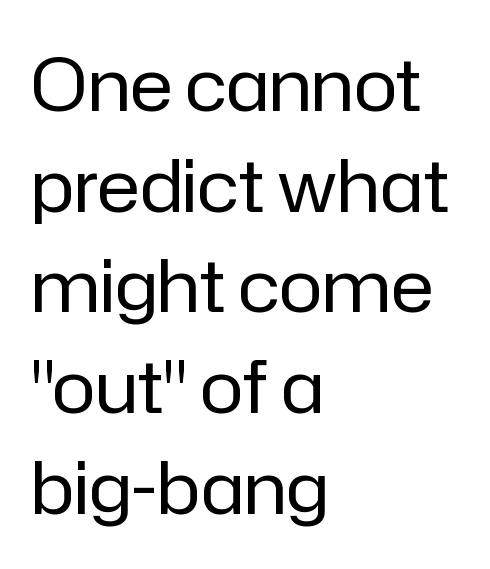
Q: Is the text bold? A: No.
Q: Is the text italic (slanted)? A: No, it is upright.
Q: Is the typeface a serif or a sans-serif typeface? A: Sans-serif.
Q: Is the text underlined? A: No.
Q: How is the paragraph aligned? A: Left-aligned.
Q: Is the spacing between letters normal or unusually wide? A: Normal.
Q: Is the spacing between lines tight, normal or loose? A: Normal.
Q: Width (condensed, normal, or wide)? A: Normal.
Q: Stroke contrast? A: Low.
Q: x-height? A: Medium.
Q: Monospaced? A: No.
